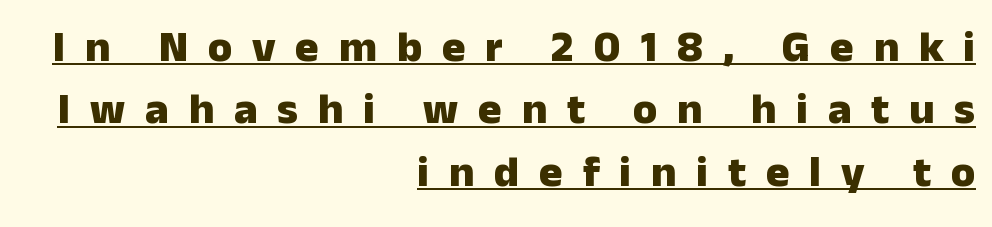
{"serif": "no", "italic": "no", "bold": "yes", "weight": "heavy", "width": "normal", "stroke_contrast": "low", "x_height": "medium", "monospaced": "no", "underline": "yes", "align": "right", "line_spacing": "normal", "line_spacing_ratio": 1.42, "letter_spacing": "wide", "letter_spacing_em": 0.45, "glyph_px": 44}
